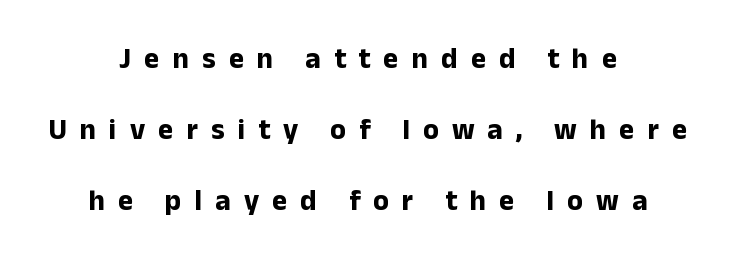
The image shows 29 px bold sans-serif type, upright; set centered, loose line spacing (2.45x), unusually wide letter spacing (+0.45 em), not underlined; low stroke contrast and a medium x-height.
